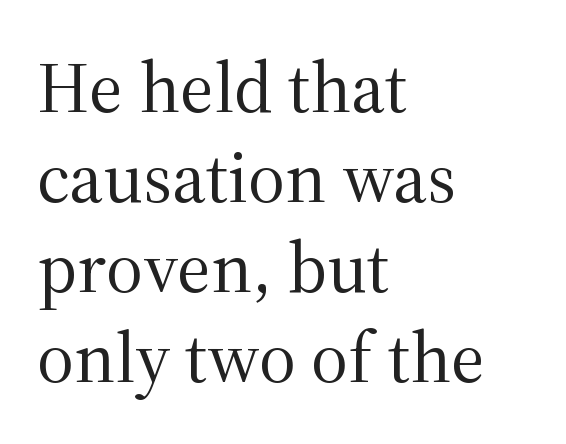
The horizontal fit of the characters is conventional and even. These lines are rendered in a variable-pitch font. Yep, those are serifs on the letters. The passage is arranged the way most books set body copy — flush left. Successive baselines arrive at the customary interval. The typography opts for an upright posture over an oblique one.
